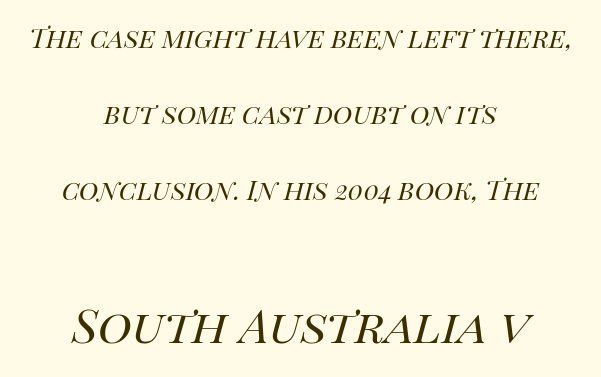
{"italic": "yes", "lean": "right", "slant_degrees": 14, "bold": "no", "weight": "regular", "width": "normal", "stroke_contrast": "high", "x_height": "large", "monospaced": "no", "underline": "no", "align": "center", "line_spacing": "loose", "line_spacing_ratio": 2.31, "letter_spacing": "normal", "letter_spacing_em": 0.0, "larger_block": "second", "size_ratio": 1.76, "glyph_px": 58}
